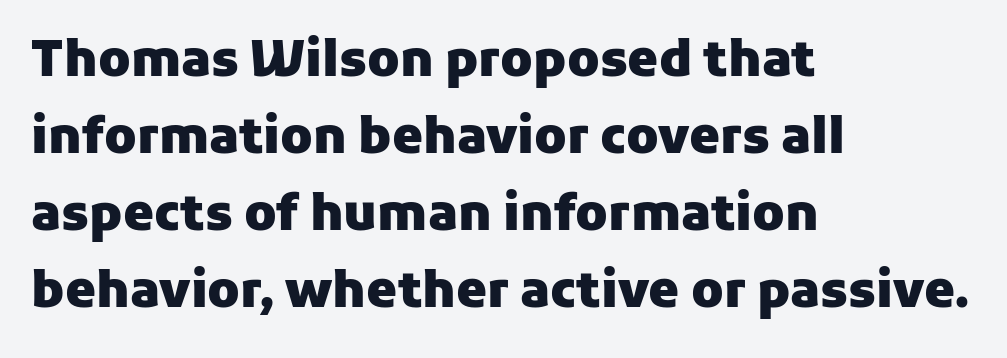
The image shows 49 px heavy sans-serif type, upright; set left-aligned, normal line spacing (1.57x), normal letter spacing, not underlined; low stroke contrast and a medium x-height.
